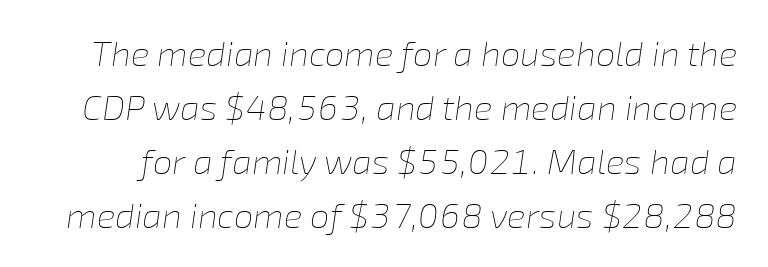
Words appear dense and cohesive because spacing is normal. Heft: none added — not bold. The line-height multiplier appears to be the usual default. Would a proofreader flag this as italicized? Yes. Here the designer chose a conventional face with non-uniform glyph widths.
